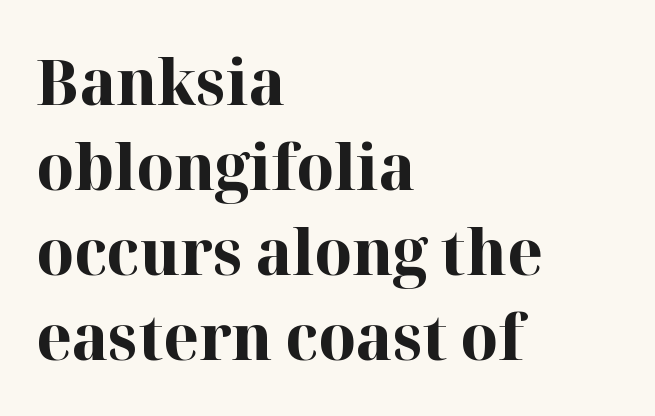
The sample has been set heavy, in full bold. Words float on clear page, feet unadorned. This is roman type, the default non-slanted kind. A typesetter would call this proportional, since set widths differ per character. Evenly set lines give the paragraph a standard silhouette.
